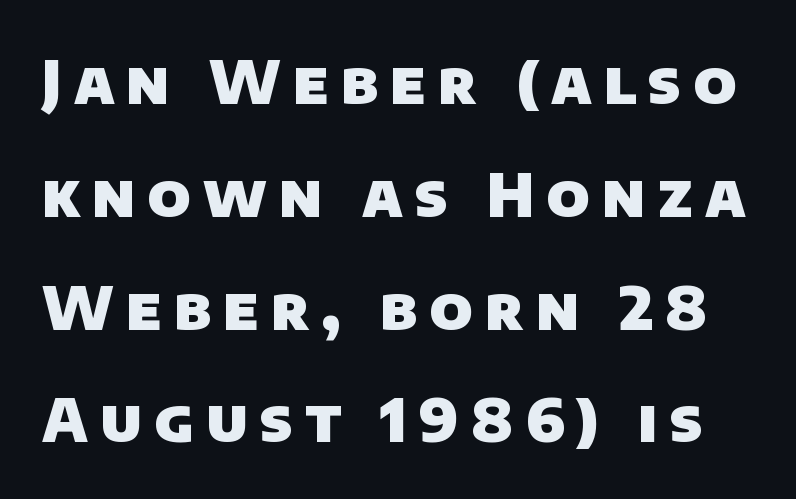
Q: Is the text bold? A: Yes.
Q: Is the typeface a serif or a sans-serif typeface? A: Sans-serif.
Q: Is the text underlined? A: No.
Q: Is the spacing between letters normal or unusually wide? A: Unusually wide.
Q: Width (condensed, normal, or wide)? A: Normal.
Q: Stroke contrast? A: Low.
Q: x-height? A: Large.
Q: Monospaced? A: No.
